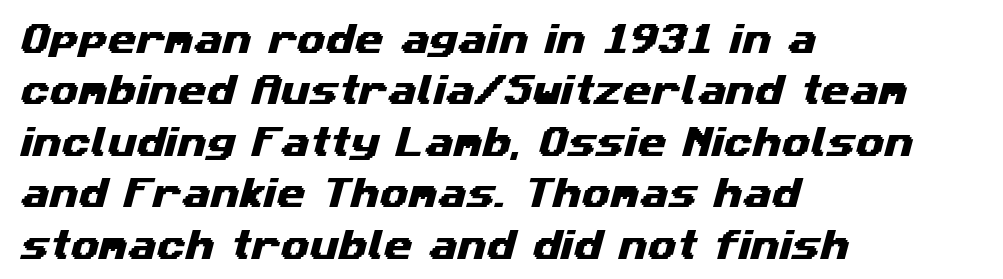
The image shows 33 px wide sans-serif type; set left-aligned, normal line spacing (1.56x), normal letter spacing, not underlined; medium stroke contrast and a medium x-height.
